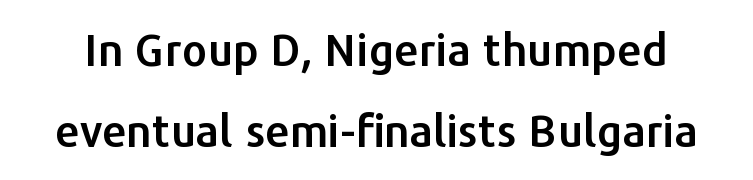
Q: Is the text italic (slanted)? A: No, it is upright.
Q: Is the typeface a serif or a sans-serif typeface? A: Sans-serif.
Q: Is the text underlined? A: No.
Q: Is the spacing between letters normal or unusually wide? A: Normal.
Q: Width (condensed, normal, or wide)? A: Normal.
Q: Stroke contrast? A: Low.
Q: x-height? A: Medium.
Q: Monospaced? A: No.
